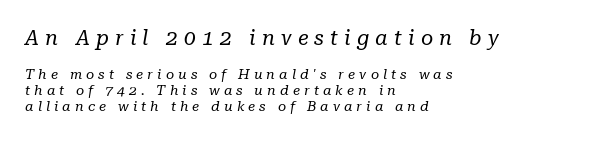
{"italic": "yes", "lean": "right", "slant_degrees": 10, "bold": "no", "underline": "no", "align": "left", "line_spacing": "tight", "line_spacing_ratio": 1.15, "letter_spacing": "wide", "letter_spacing_em": 0.29, "larger_block": "first", "size_ratio": 1.5, "glyph_px": 21}
